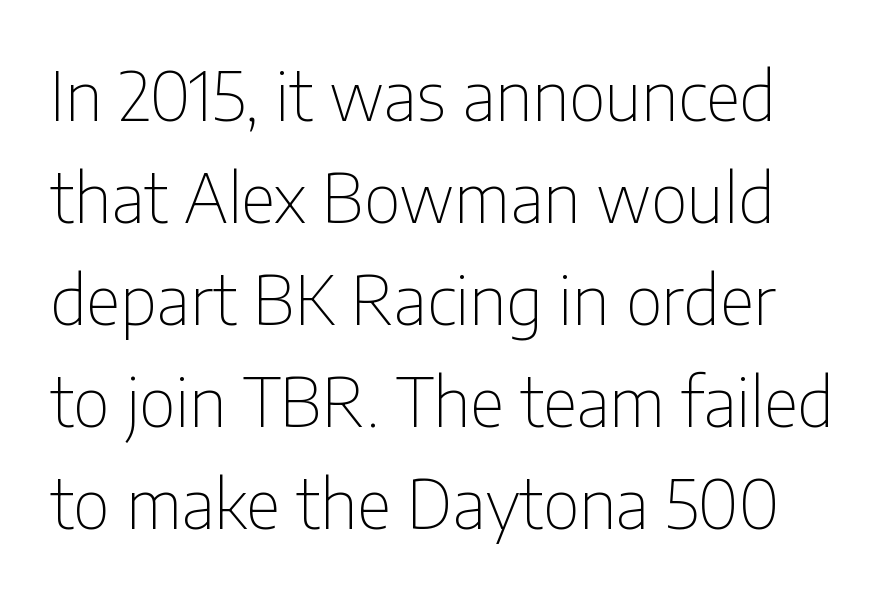
{"serif": "no", "italic": "no", "bold": "no", "weight": "thin", "width": "condensed", "stroke_contrast": "low", "x_height": "medium", "monospaced": "no", "underline": "no", "line_spacing": "normal", "line_spacing_ratio": 1.5, "letter_spacing": "normal", "letter_spacing_em": 0.0, "glyph_px": 68}
